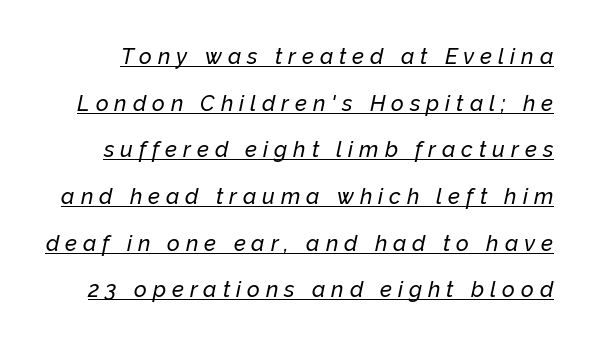
Q: Is the text italic (slanted)? A: Yes, it leans right by about 12 degrees.
Q: Is the text underlined? A: Yes.
Q: Is the spacing between letters normal or unusually wide? A: Unusually wide.
Q: Is the spacing between lines tight, normal or loose? A: Loose.
